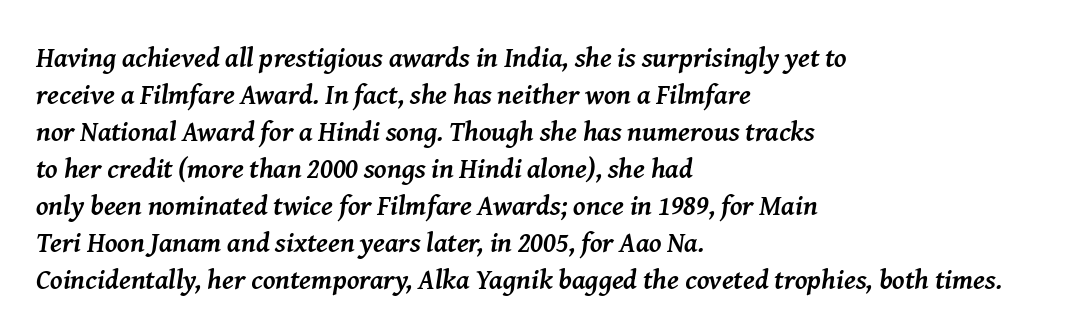
{"serif": "yes", "italic": "yes", "lean": "right", "slant_degrees": 8, "bold": "yes", "weight": "semibold", "width": "normal", "stroke_contrast": "medium", "x_height": "medium", "monospaced": "no", "underline": "no", "align": "left", "line_spacing": "normal", "line_spacing_ratio": 1.32, "letter_spacing": "normal", "letter_spacing_em": 0.0, "glyph_px": 28}
